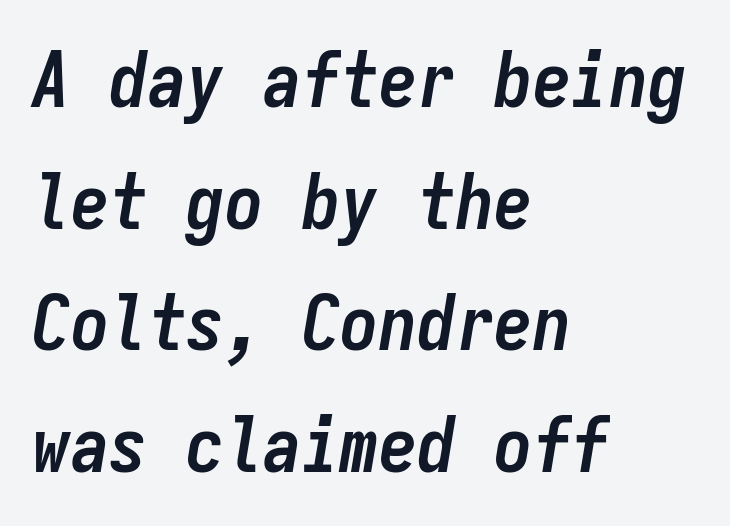
The image shows 77 px semibold, condensed type, italic (leaning right), monospaced; set left-aligned, normal line spacing (1.58x), normal letter spacing, not underlined; low stroke contrast and a medium x-height.
